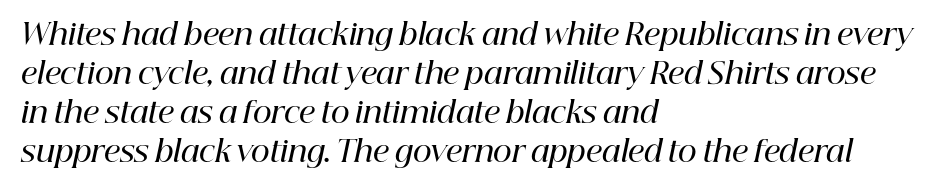
The designer left line spacing at the default. The face used here is proportionally spaced, like ordinary book or web type. Each word holds together tightly as a unit, with standard inter-letter gaps. The specimen omits any rule beneath the text block's lines.
